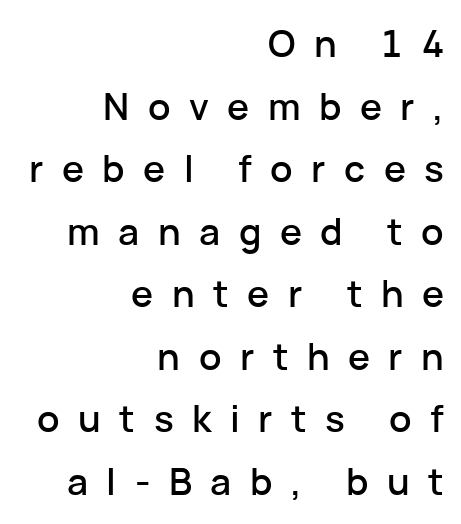
Here the designer chose a conventional face with non-uniform glyph widths. The gaps between neighbouring characters are conspicuously large. A clean baseline with only descenders dipping below it. A normal amount of white space separates one row of letters from the next. These lines are set flush right with a ragged left edge. In terms of letterform style, serifs are entirely absent.
